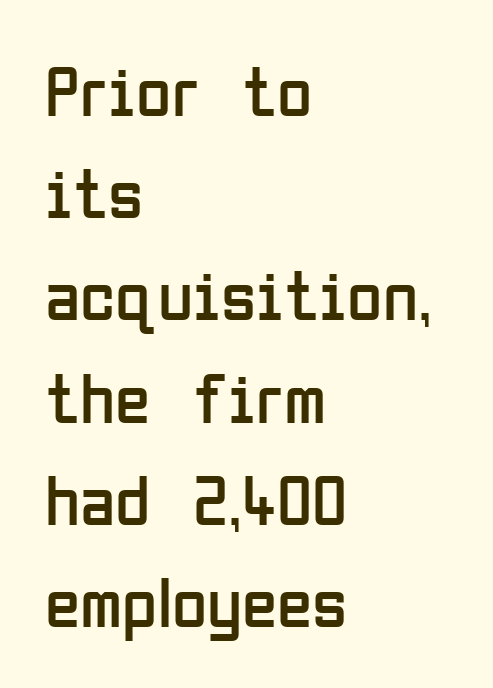
{"serif": "no", "italic": "no", "bold": "no", "weight": "regular", "width": "condensed", "stroke_contrast": "low", "x_height": "medium", "monospaced": "no", "underline": "no", "align": "left", "line_spacing": "normal", "line_spacing_ratio": 1.42, "letter_spacing": "normal", "letter_spacing_em": 0.0, "glyph_px": 72}
